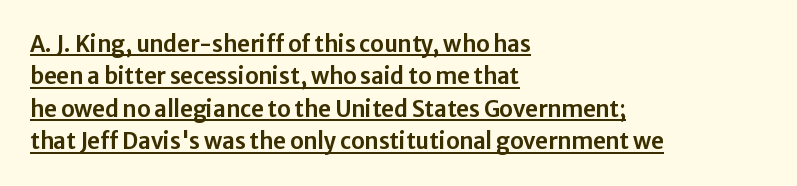
{"italic": "no", "underline": "yes", "align": "left", "line_spacing": "normal", "line_spacing_ratio": 1.47, "letter_spacing": "normal", "letter_spacing_em": 0.0, "glyph_px": 22}
